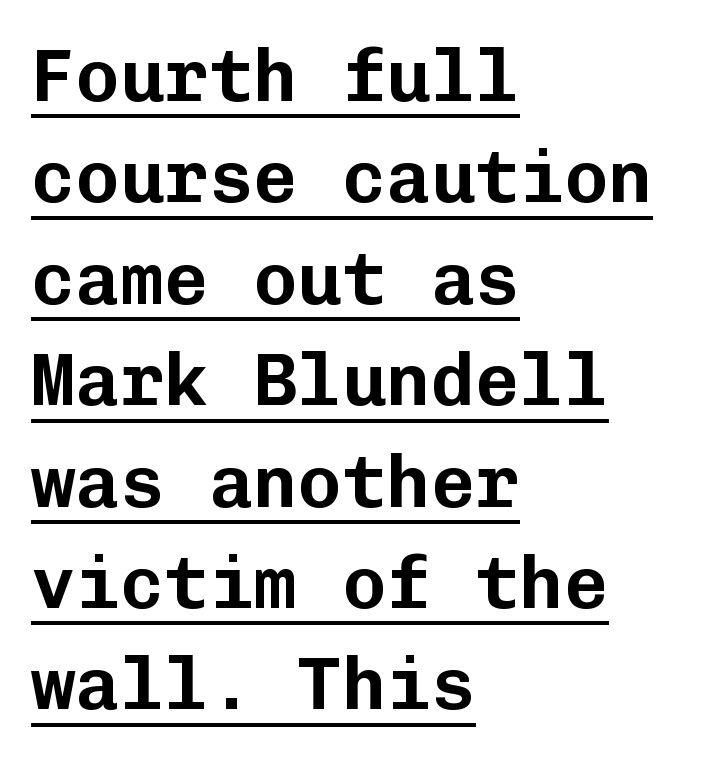
{"serif": "no", "italic": "no", "width": "normal", "stroke_contrast": "low", "x_height": "medium", "monospaced": "yes", "underline": "yes", "align": "left", "line_spacing": "normal", "line_spacing_ratio": 1.37, "letter_spacing": "normal", "letter_spacing_em": 0.0, "glyph_px": 74}
